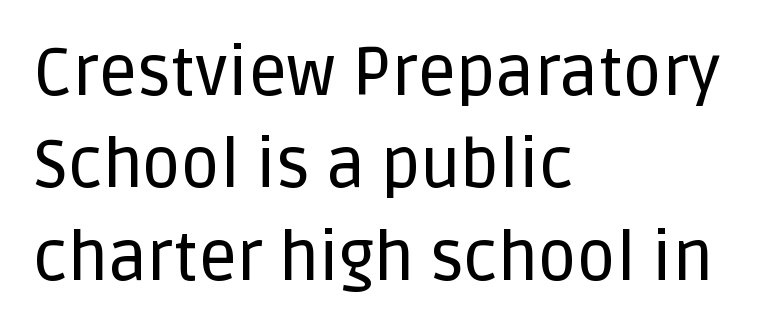
The image shows 67 px sans-serif type, upright; set left-aligned, normal line spacing (1.38x), normal letter spacing, not underlined; low stroke contrast and a large x-height.
